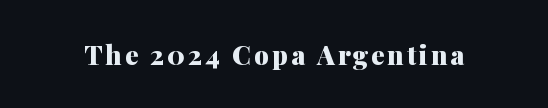
Heavy, bold letterforms. Tall strokes in this sample are plumb rather than angled. The strip under each line holds only bare page.
